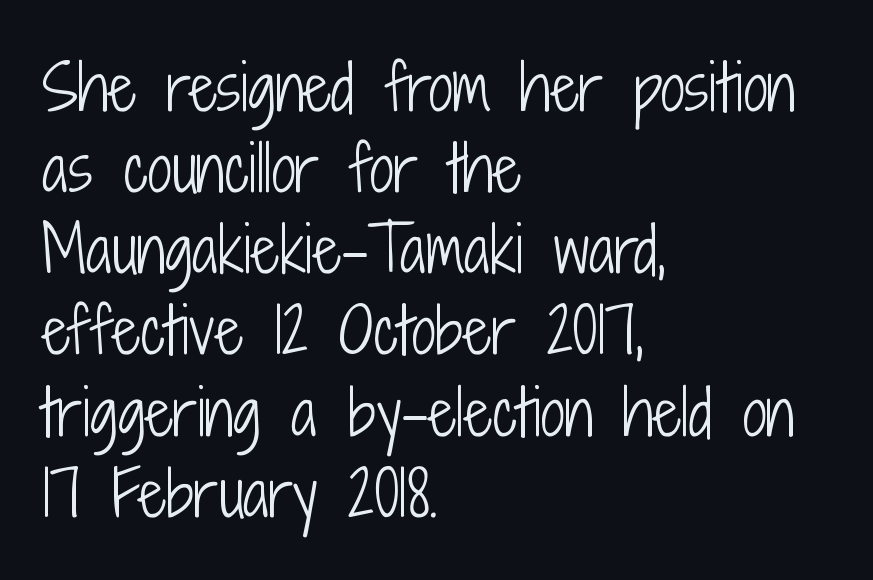
Q: Is the text bold? A: No.
Q: Is the text italic (slanted)? A: No, it is upright.
Q: Is the typeface a serif or a sans-serif typeface? A: Sans-serif.
Q: Is the text underlined? A: No.
Q: How is the paragraph aligned? A: Left-aligned.
Q: Is the spacing between letters normal or unusually wide? A: Normal.
Q: Is the spacing between lines tight, normal or loose? A: Normal.
Q: Width (condensed, normal, or wide)? A: Condensed.
Q: Stroke contrast? A: Low.
Q: x-height? A: Medium.
Q: Monospaced? A: No.
